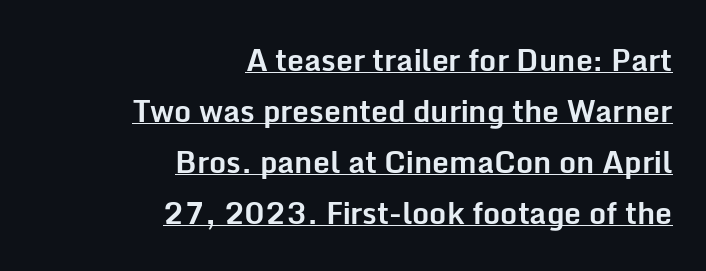
The image shows 30 px bold sans-serif type, upright; set right-aligned, normal line spacing (1.7x), normal letter spacing, underlined; low stroke contrast and a medium x-height.
